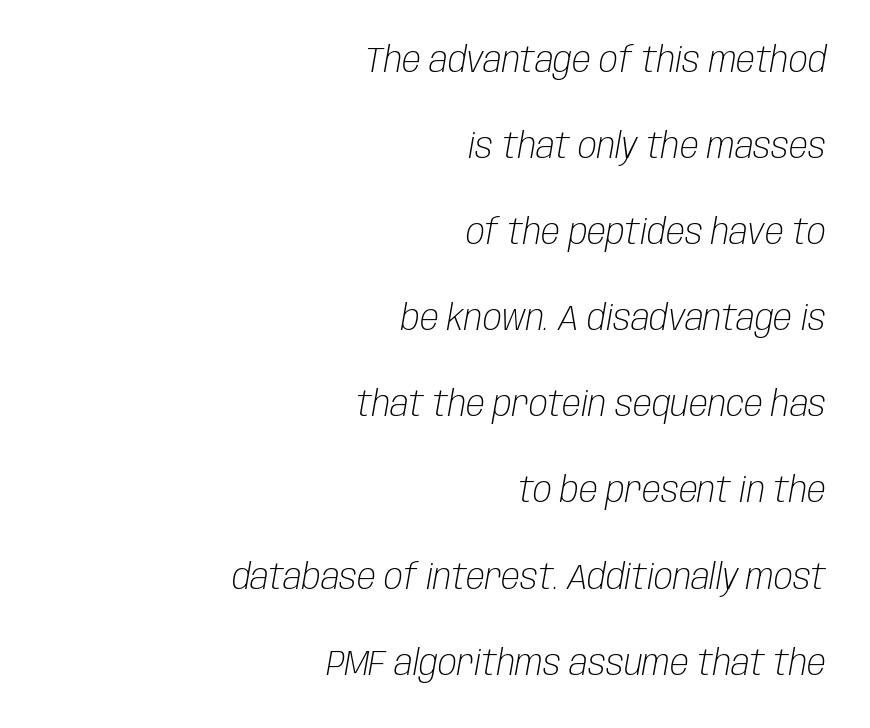
The image shows 35 px light, condensed type, italic (leaning right); set right-aligned, loose line spacing (2.46x), normal letter spacing, not underlined; low stroke contrast and a large x-height.
